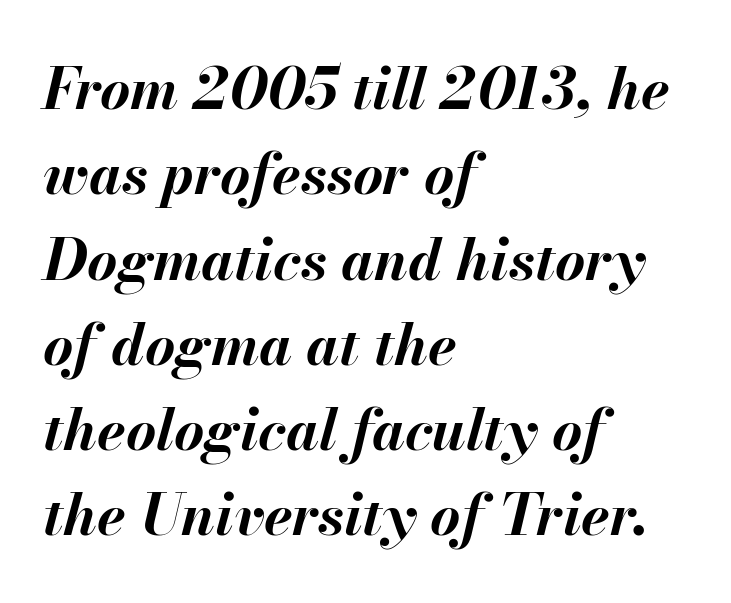
Line beginnings align vertically; line endings do not. The letters are slanted; this is an italic face. This sample has the flowing, uneven cadence of proportional lettering. Whoever set this chose a conventional vertical rhythm. The string is rendered with underlining switched off. Standard letterfit; no display-style spreading of the glyphs.
